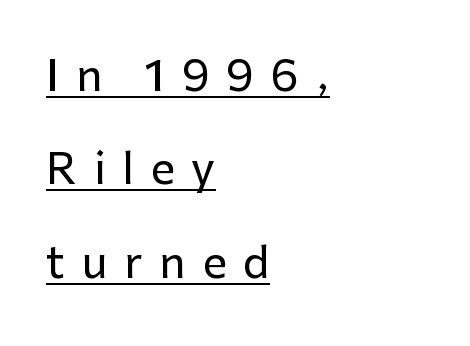
{"serif": "no", "italic": "no", "width": "normal", "stroke_contrast": "low", "x_height": "medium", "monospaced": "no", "underline": "yes", "align": "left", "line_spacing": "loose", "line_spacing_ratio": 2.17, "letter_spacing": "wide", "letter_spacing_em": 0.39, "glyph_px": 43}
